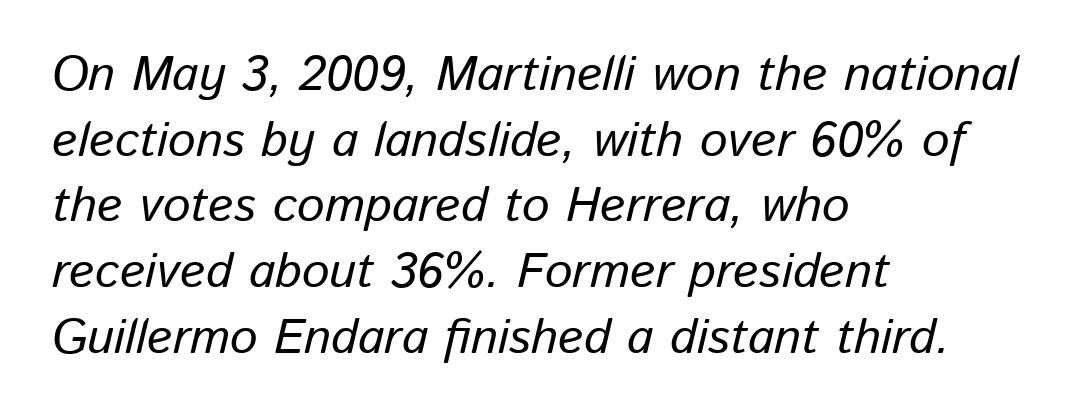
Compared with a centered layout, this one pins lines to the left instead. In terms of posture, this sample is oblique. A typesetter would call this proportional, since set widths differ per character. Standard letterfit; no display-style spreading of the glyphs. Check under the words: just untouched page. The rows are spaced the way most documents space them.
